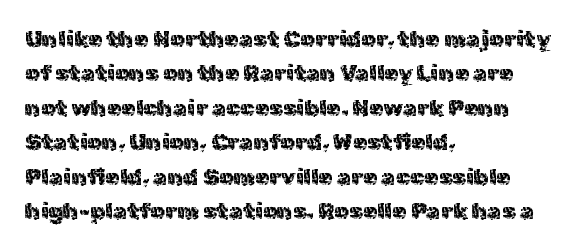
Observe the ordinary spacing: letters are neighbours, not strangers. Only glyphs here, with clear space below each row. Honestly, the row spacing looks completely unremarkable. No letter is thick-stroked: the sample isn't bold.
